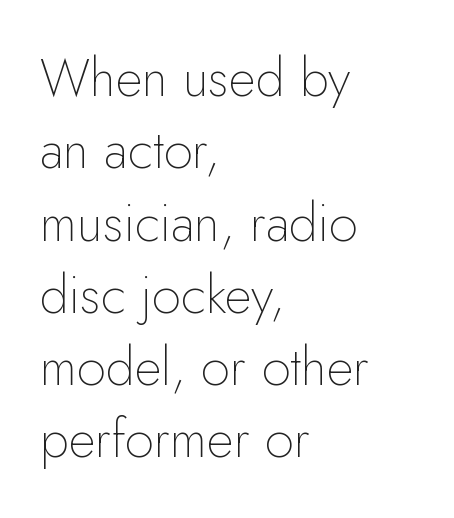
Q: Is the text bold? A: No.
Q: Is the text italic (slanted)? A: No, it is upright.
Q: Is the typeface a serif or a sans-serif typeface? A: Sans-serif.
Q: Is the text underlined? A: No.
Q: How is the paragraph aligned? A: Left-aligned.
Q: Is the spacing between letters normal or unusually wide? A: Normal.
Q: Is the spacing between lines tight, normal or loose? A: Normal.
Q: Width (condensed, normal, or wide)? A: Normal.
Q: Stroke contrast? A: Low.
Q: x-height? A: Small.
Q: Monospaced? A: No.
